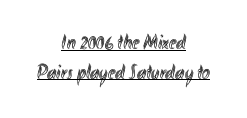
Q: Is the text italic (slanted)? A: Yes.
Q: Is the text underlined? A: Yes.
Q: How is the paragraph aligned? A: Centered.
Q: Is the spacing between letters normal or unusually wide? A: Normal.
Q: Is the spacing between lines tight, normal or loose? A: Normal.
